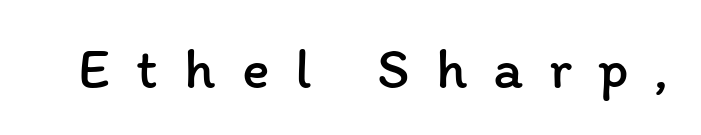
No heavy texture on the line: the type isn't bold. There is plenty of visible air inserted between adjacent glyphs. Proportional: the letters do not fall into vertical columns. Style check: upright. Nobody drew a line under any word here.
